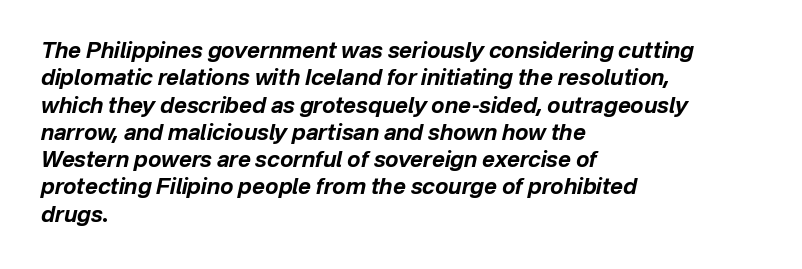
The image shows 22 px bold type, italic (leaning right); set left-aligned, line spacing 1.24x, normal letter spacing, not underlined.
